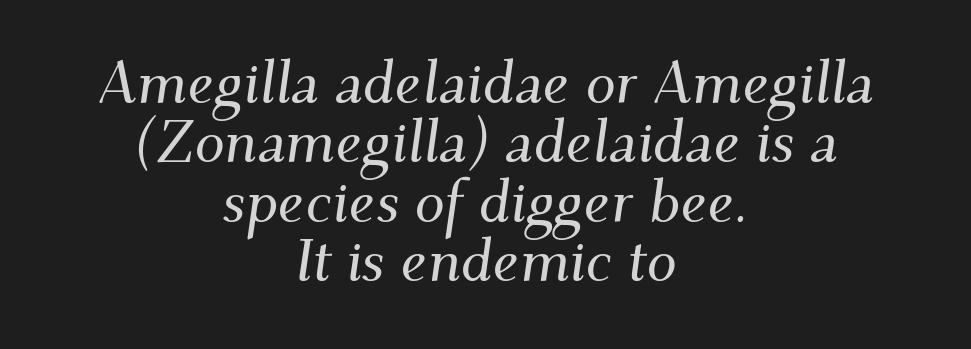
{"serif": "yes", "italic": "yes", "lean": "right", "slant_degrees": 9, "width": "normal", "stroke_contrast": "medium", "x_height": "small", "monospaced": "no", "underline": "no", "align": "center", "line_spacing": "tight", "line_spacing_ratio": 0.99, "letter_spacing": "normal", "letter_spacing_em": 0.0, "glyph_px": 60}
